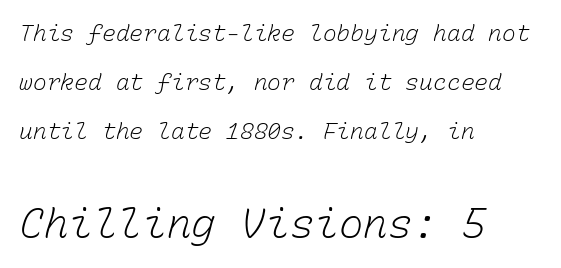
{"bold": "no", "weight": "light", "width": "normal", "stroke_contrast": "low", "x_height": "medium", "monospaced": "yes", "underline": "no", "align": "left", "line_spacing": "loose", "line_spacing_ratio": 2.13, "letter_spacing": "normal", "letter_spacing_em": 0.0, "larger_block": "second", "size_ratio": 1.78, "glyph_px": 41}
